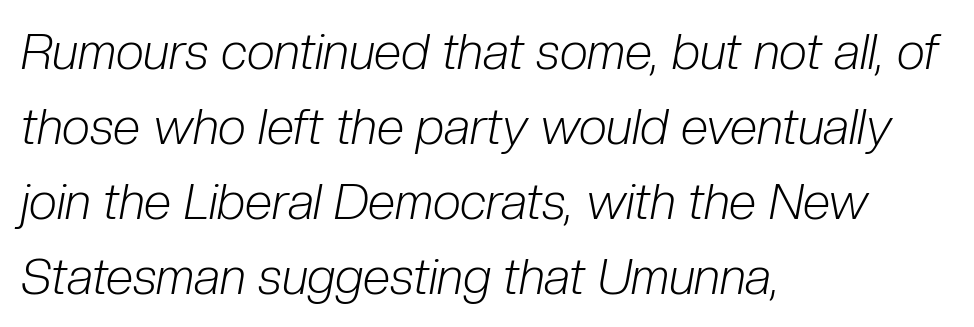
Q: Is the text bold? A: No.
Q: Is the text italic (slanted)? A: Yes, it leans right by about 10 degrees.
Q: Is the text underlined? A: No.
Q: How is the paragraph aligned? A: Left-aligned.
Q: Is the spacing between letters normal or unusually wide? A: Normal.
Q: Is the spacing between lines tight, normal or loose? A: Normal.
Q: Width (condensed, normal, or wide)? A: Condensed.
Q: Stroke contrast? A: Low.
Q: x-height? A: Medium.
Q: Monospaced? A: No.
